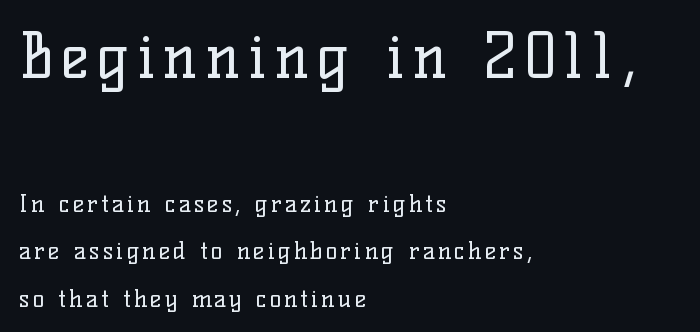
Q: Is the text bold? A: No.
Q: Is the text italic (slanted)? A: No, it is upright.
Q: Is the typeface a serif or a sans-serif typeface? A: Serif.
Q: Is the text underlined? A: No.
Q: How is the paragraph aligned? A: Left-aligned.
Q: Is the spacing between lines tight, normal or loose? A: Loose.
Q: Which block of text is set in a larger size, the first (top) or the second (bottom)? A: The first (top) one.
Q: Width (condensed, normal, or wide)? A: Normal.
Q: Stroke contrast? A: Low.
Q: x-height? A: Medium.
Q: Monospaced? A: No.
